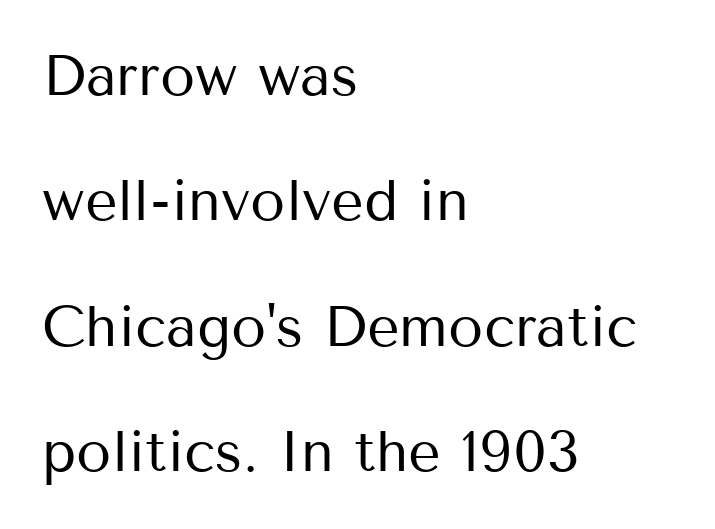
Q: Is the text bold? A: No.
Q: Is the text italic (slanted)? A: No, it is upright.
Q: Is the typeface a serif or a sans-serif typeface? A: Sans-serif.
Q: Is the text underlined? A: No.
Q: How is the paragraph aligned? A: Left-aligned.
Q: Is the spacing between letters normal or unusually wide? A: Normal.
Q: Is the spacing between lines tight, normal or loose? A: Loose.
Q: Width (condensed, normal, or wide)? A: Normal.
Q: Stroke contrast? A: Medium.
Q: x-height? A: Medium.
Q: Monospaced? A: No.
